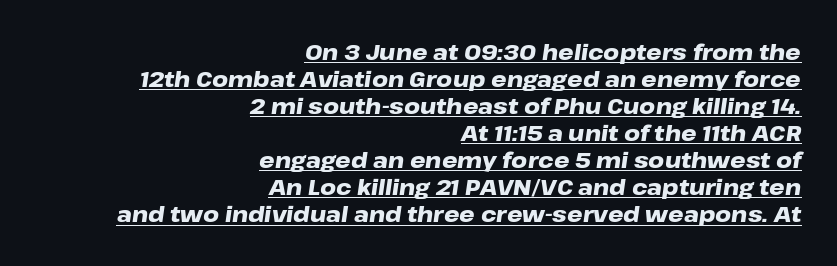
Q: Is the text bold? A: Yes.
Q: Is the text italic (slanted)? A: Yes, it leans right by about 8 degrees.
Q: Is the text underlined? A: Yes.
Q: How is the paragraph aligned? A: Right-aligned.
Q: Is the spacing between letters normal or unusually wide? A: Normal.
